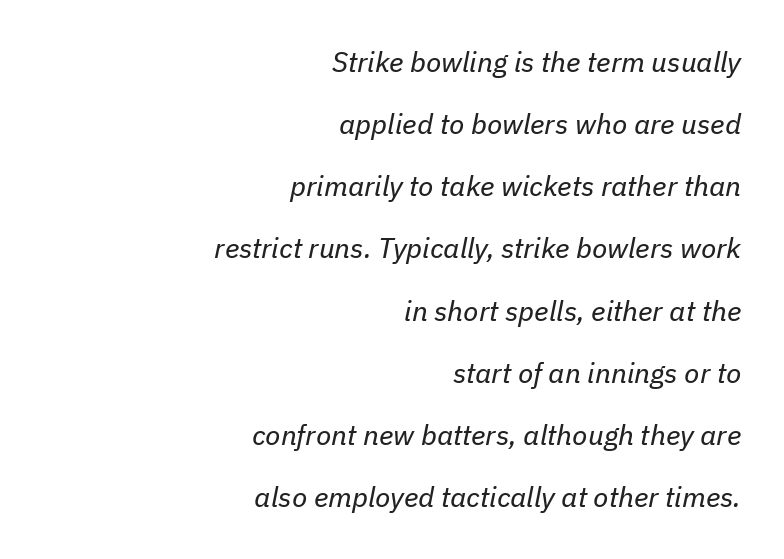
Counters stay open thanks to moderate or lighter strokes. The glyphs look as if they've been sheared to an angle. Decoration check: the copy has no underline. Students, note that the glyphs here touch the page at normal intervals. The lines are quadded right.
